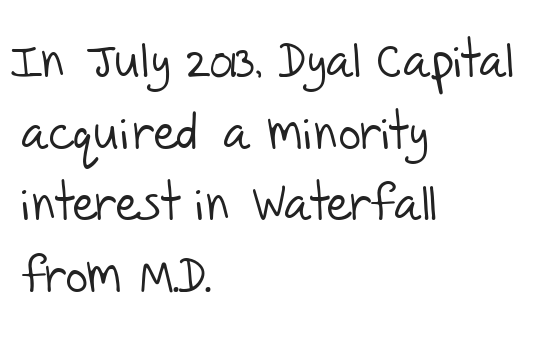
Q: Is the text bold? A: No.
Q: Is the typeface a serif or a sans-serif typeface? A: Sans-serif.
Q: Is the text underlined? A: No.
Q: How is the paragraph aligned? A: Left-aligned.
Q: Is the spacing between letters normal or unusually wide? A: Normal.
Q: Is the spacing between lines tight, normal or loose? A: Normal.
Q: Width (condensed, normal, or wide)? A: Normal.
Q: Stroke contrast? A: Low.
Q: x-height? A: Large.
Q: Monospaced? A: No.
